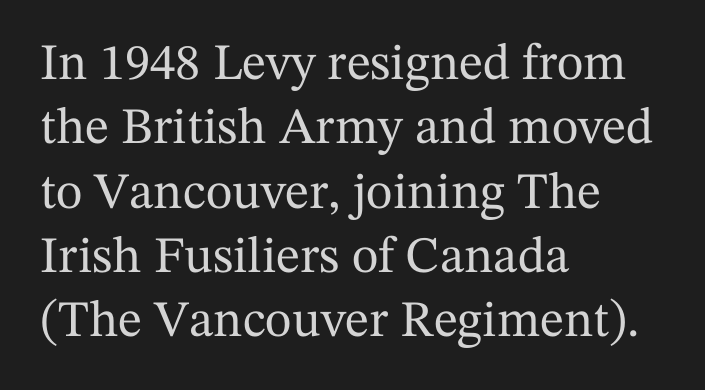
Q: Is the text italic (slanted)? A: No, it is upright.
Q: Is the typeface a serif or a sans-serif typeface? A: Serif.
Q: Is the text underlined? A: No.
Q: How is the paragraph aligned? A: Left-aligned.
Q: Is the spacing between letters normal or unusually wide? A: Normal.
Q: Is the spacing between lines tight, normal or loose? A: Normal.
Q: Width (condensed, normal, or wide)? A: Normal.
Q: Stroke contrast? A: Medium.
Q: x-height? A: Medium.
Q: Monospaced? A: No.
